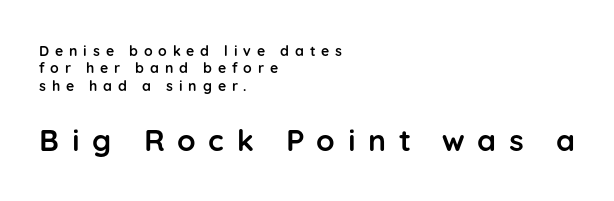
{"serif": "no", "italic": "no", "bold": "yes", "weight": "semibold", "width": "normal", "stroke_contrast": "low", "x_height": "medium", "monospaced": "no", "underline": "no", "align": "left", "line_spacing": "normal", "line_spacing_ratio": 1.25, "letter_spacing": "wide", "letter_spacing_em": 0.42, "larger_block": "second", "size_ratio": 2.14, "glyph_px": 30}
